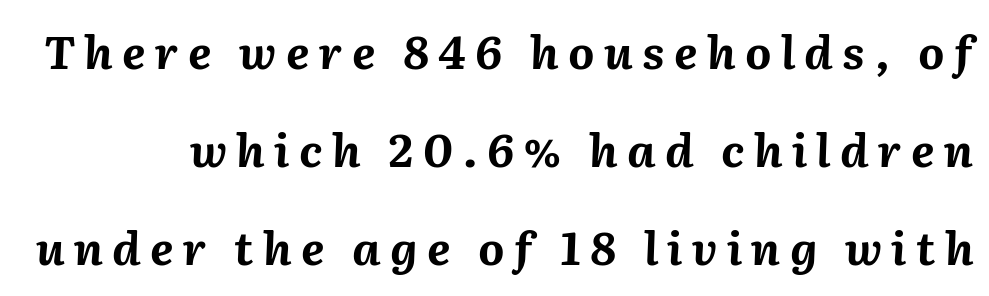
The image shows 45 px bold type, italic (leaning right); set loose line spacing (2.18x), unusually wide letter spacing (+0.21 em), not underlined; medium stroke contrast and a medium x-height.
